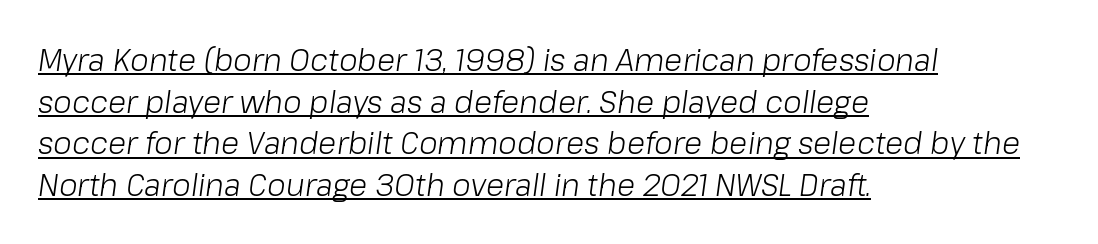
{"italic": "yes", "lean": "right", "slant_degrees": 8, "bold": "no", "weight": "light", "width": "normal", "stroke_contrast": "low", "x_height": "medium", "monospaced": "no", "underline": "yes", "align": "left", "line_spacing": "normal", "line_spacing_ratio": 1.39, "letter_spacing": "normal", "letter_spacing_em": 0.0, "glyph_px": 30}
